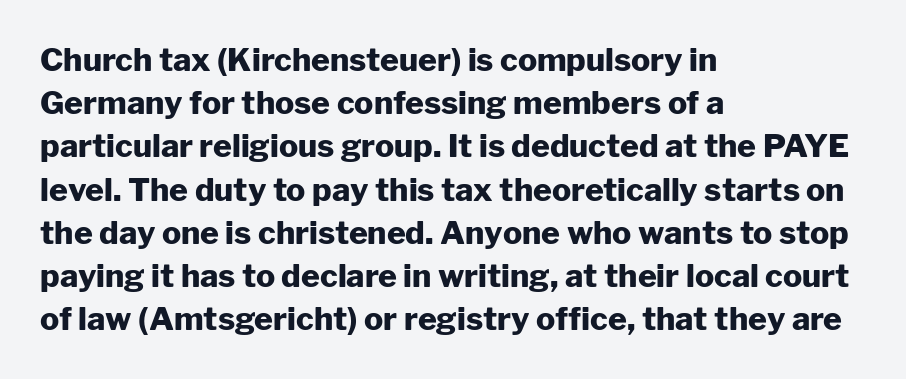
Q: Is the text bold? A: Yes.
Q: Is the text italic (slanted)? A: No, it is upright.
Q: Is the typeface a serif or a sans-serif typeface? A: Sans-serif.
Q: Is the text underlined? A: No.
Q: How is the paragraph aligned? A: Left-aligned.
Q: Is the spacing between letters normal or unusually wide? A: Normal.
Q: Is the spacing between lines tight, normal or loose? A: Normal.
Q: Width (condensed, normal, or wide)? A: Normal.
Q: Stroke contrast? A: Low.
Q: x-height? A: Medium.
Q: Monospaced? A: No.
